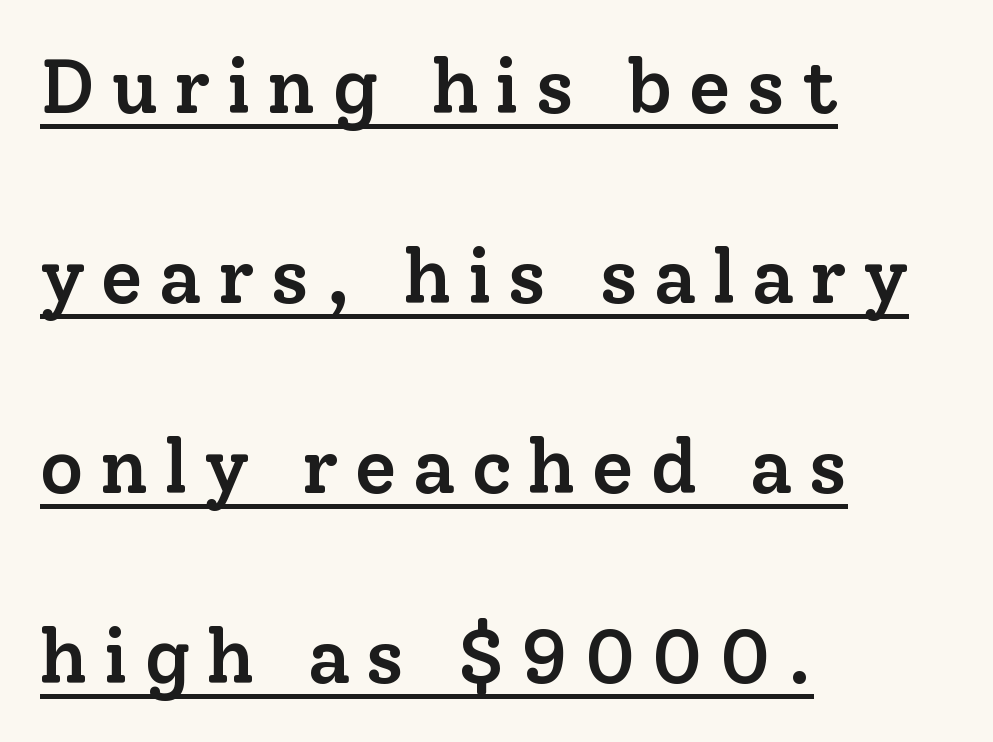
{"serif": "yes", "italic": "no", "bold": "semi", "weight": "semibold", "width": "normal", "stroke_contrast": "low", "x_height": "medium", "monospaced": "no", "underline": "yes", "align": "left", "line_spacing": "loose", "line_spacing_ratio": 2.5, "letter_spacing": "wide", "letter_spacing_em": 0.21, "glyph_px": 76}
